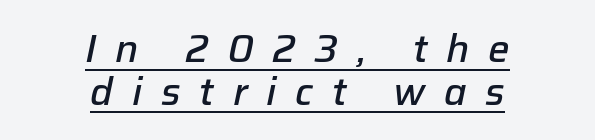
A typographer would call this underscored text. The rendering uses a semibold face; strokes are thickened but not to full bold. Looks like regular typesetting: each glyph gets only the width it needs. Closely set lines give the paragraph a compact silhouette. The tracking reads as deliberately expanded to a designer's eye. Would a proofreader flag this as italicized? Yes.
